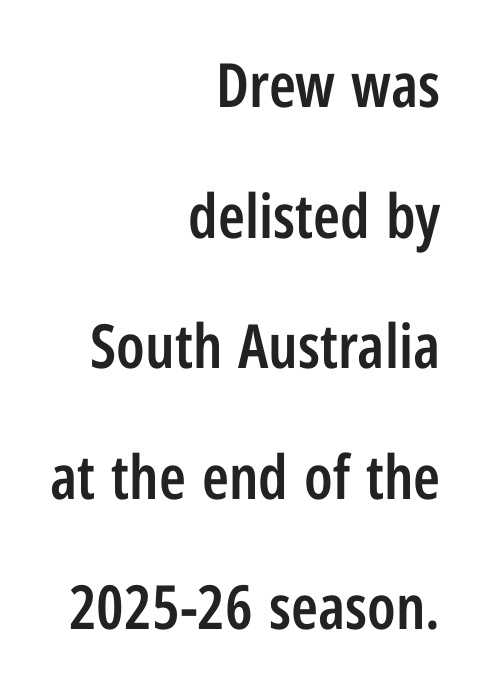
Q: Is the text bold? A: Semi-bold.
Q: Is the text italic (slanted)? A: No, it is upright.
Q: Is the typeface a serif or a sans-serif typeface? A: Sans-serif.
Q: Is the text underlined? A: No.
Q: How is the paragraph aligned? A: Right-aligned.
Q: Is the spacing between letters normal or unusually wide? A: Normal.
Q: Is the spacing between lines tight, normal or loose? A: Loose.
Q: Width (condensed, normal, or wide)? A: Condensed.
Q: Stroke contrast? A: Low.
Q: x-height? A: Medium.
Q: Monospaced? A: No.
